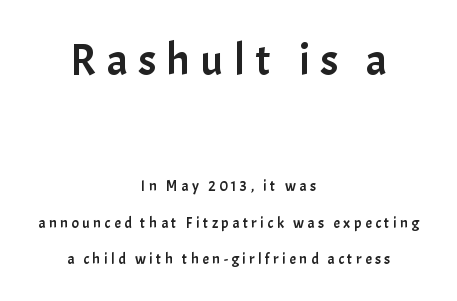
Interline gaps are noticeably wide in this sample. No feet cap the strokes, marking this as sans-serif type. A student would call this center alignment; a typographer would say set centered. Nobody drew a line under any word here. Character widths vary here, with narrow letters taking less room than wide ones. This is the regular roman posture of the typeface.
